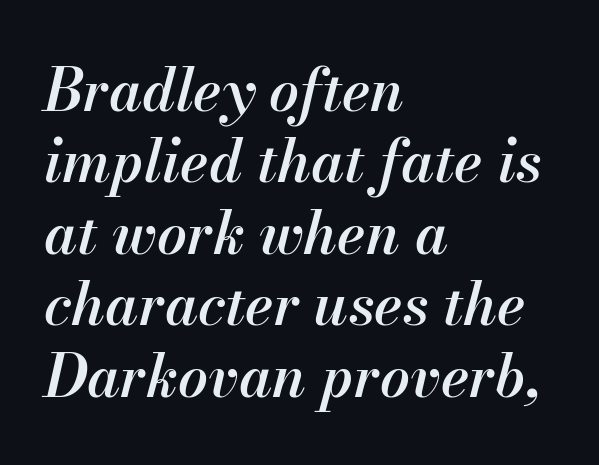
If you drew a line through each stem, it would be angled. On the weight axis this lands at semibold, roughly 600. Short note: letters normally spaced. Words float on clear page, feet unadorned. The face used here is proportionally spaced, like ordinary book or web type.
